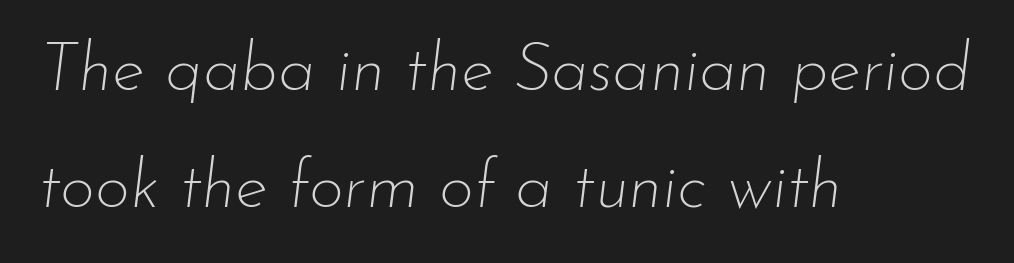
{"italic": "yes", "lean": "right", "slant_degrees": 7, "bold": "no", "weight": "thin", "width": "normal", "stroke_contrast": "low", "x_height": "small", "monospaced": "no", "underline": "no", "align": "left", "line_spacing_ratio": 1.72, "letter_spacing": "normal", "letter_spacing_em": 0.0, "glyph_px": 68}
